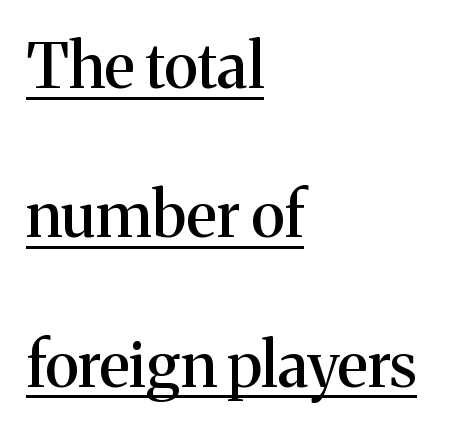
The image shows 63 px serif type, upright; set left-aligned, loose line spacing (2.37x), normal letter spacing, underlined; medium stroke contrast and a medium x-height.
